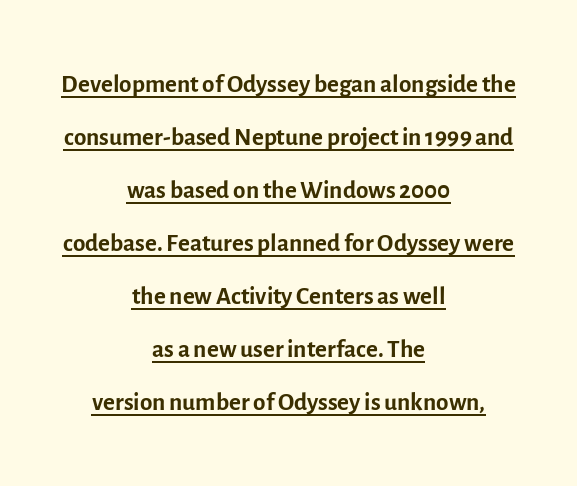
{"serif": "no", "italic": "no", "bold": "no", "weight": "regular", "width": "normal", "x_height": "medium", "monospaced": "no", "underline": "yes", "align": "center", "line_spacing": "normal", "line_spacing_ratio": 1.47, "letter_spacing": "normal", "letter_spacing_em": 0.0, "glyph_px": 36}
